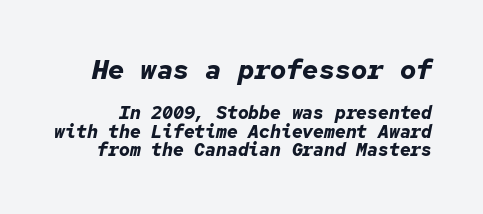
These lines carry a lot of weight — the face is fully bold. The emphasis by scale lands on block number one, above. Interline gaps are noticeably narrow in this sample. Each row of text sits above clean, open space.
